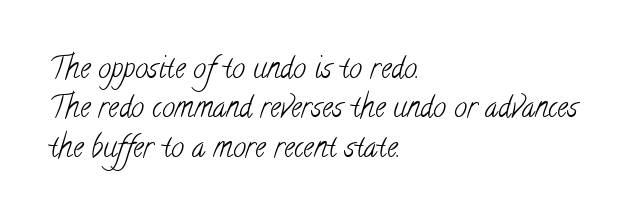
Q: Is the text bold? A: No.
Q: Is the text underlined? A: No.
Q: How is the paragraph aligned? A: Left-aligned.
Q: Is the spacing between letters normal or unusually wide? A: Normal.
Q: Is the spacing between lines tight, normal or loose? A: Normal.
Q: Width (condensed, normal, or wide)? A: Condensed.
Q: Stroke contrast? A: Low.
Q: x-height? A: Small.
Q: Monospaced? A: No.
